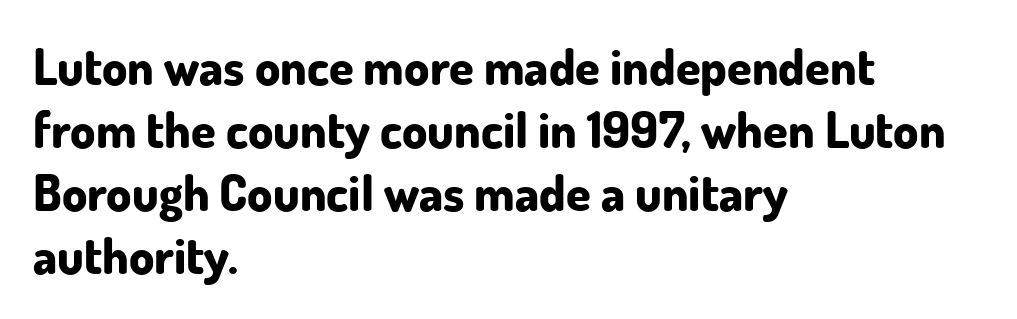
{"serif": "no", "italic": "no", "bold": "yes", "weight": "bold", "width": "normal", "stroke_contrast": "low", "x_height": "small", "monospaced": "no", "underline": "no", "align": "left", "line_spacing": "normal", "line_spacing_ratio": 1.26, "letter_spacing": "normal", "letter_spacing_em": 0.0, "glyph_px": 50}
